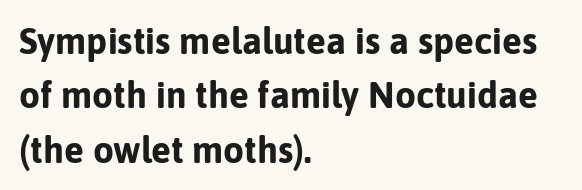
Spacing verdict: proportional, widths tailored to each character. A typesetter would call this zero additional tracking. How heavy is the stroke? Heavy — this is a bold. Compared with a centered layout, this one pins lines to the left instead.
